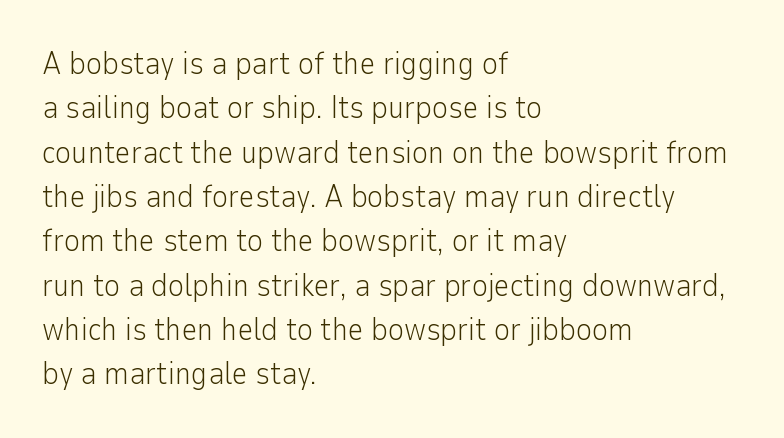
Q: Is the text bold? A: No.
Q: Is the text italic (slanted)? A: No, it is upright.
Q: Is the typeface a serif or a sans-serif typeface? A: Sans-serif.
Q: Is the text underlined? A: No.
Q: How is the paragraph aligned? A: Left-aligned.
Q: Is the spacing between letters normal or unusually wide? A: Normal.
Q: Is the spacing between lines tight, normal or loose? A: Normal.
Q: Width (condensed, normal, or wide)? A: Normal.
Q: Stroke contrast? A: Low.
Q: x-height? A: Medium.
Q: Monospaced? A: No.
